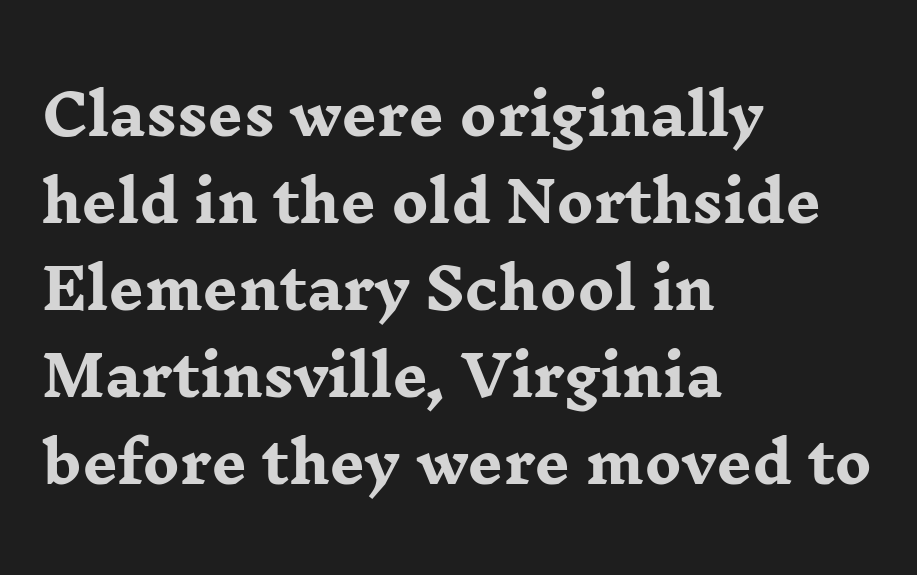
Q: Is the text bold? A: Yes.
Q: Is the text italic (slanted)? A: No, it is upright.
Q: Is the typeface a serif or a sans-serif typeface? A: Serif.
Q: Is the text underlined? A: No.
Q: How is the paragraph aligned? A: Left-aligned.
Q: Is the spacing between letters normal or unusually wide? A: Normal.
Q: Is the spacing between lines tight, normal or loose? A: Normal.
Q: Width (condensed, normal, or wide)? A: Wide.
Q: Stroke contrast? A: Low.
Q: x-height? A: Medium.
Q: Monospaced? A: No.
